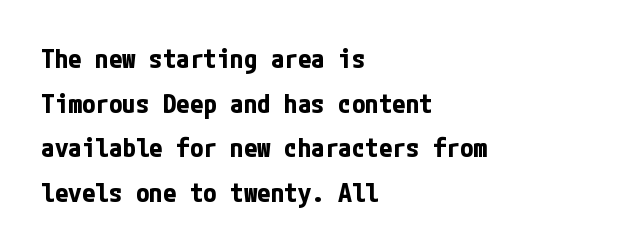
{"italic": "no", "bold": "yes", "underline": "no", "align": "left", "line_spacing": "normal", "line_spacing_ratio": 1.65, "letter_spacing": "normal", "letter_spacing_em": 0.0, "glyph_px": 27}
